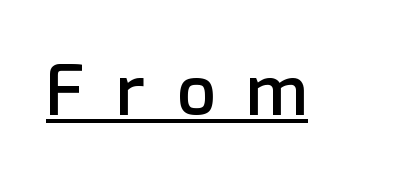
Q: Is the text bold? A: Semi-bold.
Q: Is the text italic (slanted)? A: No, it is upright.
Q: Is the typeface a serif or a sans-serif typeface? A: Sans-serif.
Q: Is the text underlined? A: Yes.
Q: Is the spacing between letters normal or unusually wide? A: Unusually wide.
Q: Width (condensed, normal, or wide)? A: Normal.
Q: Stroke contrast? A: Low.
Q: x-height? A: Medium.
Q: Monospaced? A: No.
